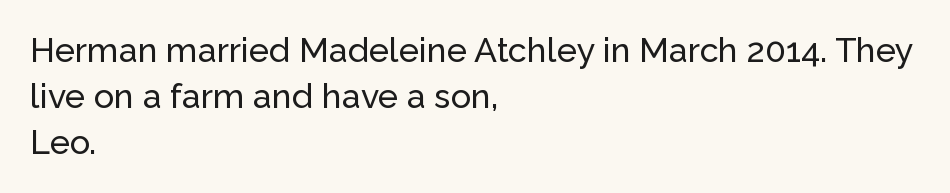
The image shows 34 px sans-serif type, upright; set left-aligned, normal line spacing (1.36x), normal letter spacing, not underlined; low stroke contrast and a medium x-height.
